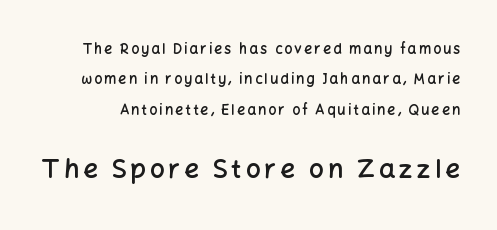
The image shows 26 px text type, upright; set loose line spacing (2.17x), not underlined; the second (bottom) block is 1.86x larger.
